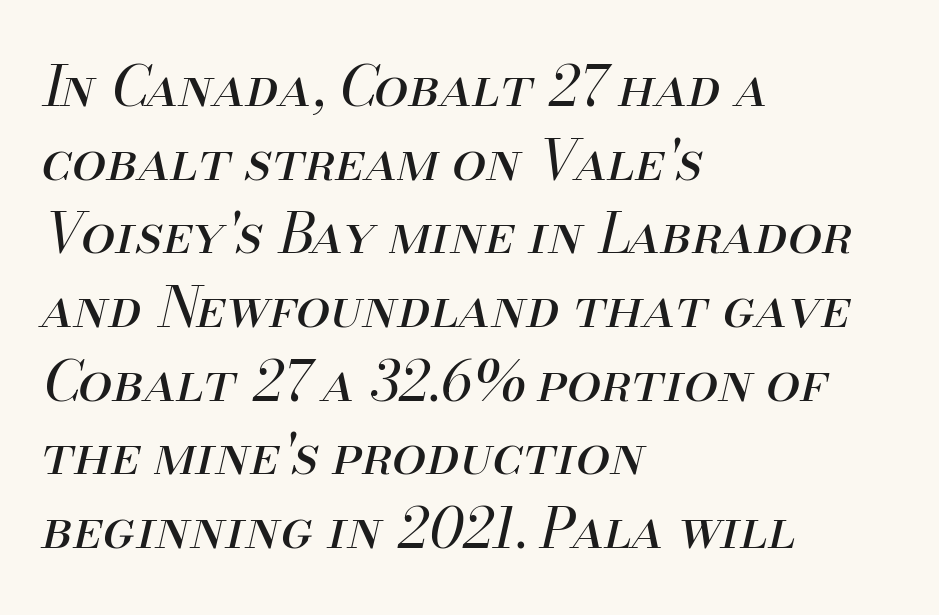
Q: Is the text bold? A: No.
Q: Is the text italic (slanted)? A: Yes, it leans right by about 13 degrees.
Q: Is the text underlined? A: No.
Q: How is the paragraph aligned? A: Left-aligned.
Q: Is the spacing between letters normal or unusually wide? A: Normal.
Q: Is the spacing between lines tight, normal or loose? A: Normal.
Q: Width (condensed, normal, or wide)? A: Normal.
Q: Stroke contrast? A: Medium.
Q: x-height? A: Small.
Q: Monospaced? A: No.
